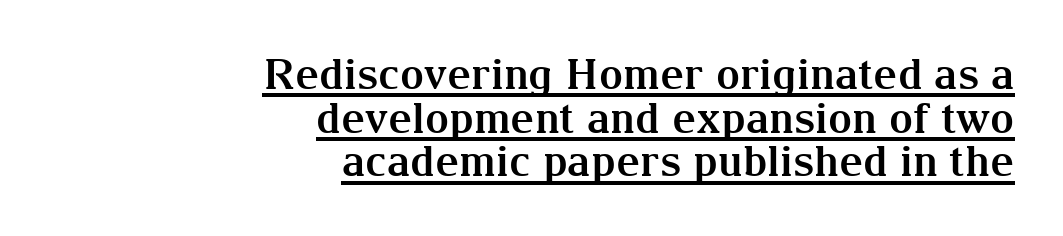
Q: Is the text bold? A: Yes.
Q: Is the text italic (slanted)? A: No, it is upright.
Q: Is the typeface a serif or a sans-serif typeface? A: Serif.
Q: Is the text underlined? A: Yes.
Q: How is the paragraph aligned? A: Right-aligned.
Q: Is the spacing between letters normal or unusually wide? A: Normal.
Q: Is the spacing between lines tight, normal or loose? A: Tight.
Q: Width (condensed, normal, or wide)? A: Normal.
Q: Stroke contrast? A: Medium.
Q: x-height? A: Medium.
Q: Monospaced? A: No.
